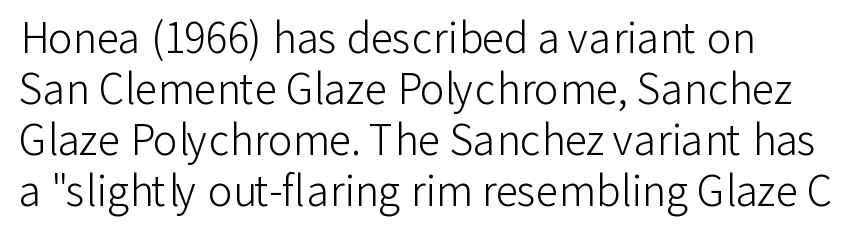
Q: Is the text bold? A: No.
Q: Is the text italic (slanted)? A: No, it is upright.
Q: Is the typeface a serif or a sans-serif typeface? A: Sans-serif.
Q: Is the text underlined? A: No.
Q: Is the spacing between letters normal or unusually wide? A: Normal.
Q: Width (condensed, normal, or wide)? A: Normal.
Q: Stroke contrast? A: Low.
Q: x-height? A: Medium.
Q: Monospaced? A: No.
